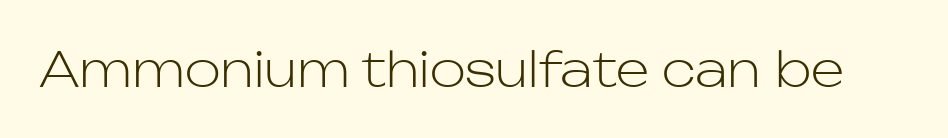
The image shows 48 px light sans-serif type, upright; set normal letter spacing, not underlined; low stroke contrast and a medium x-height.
